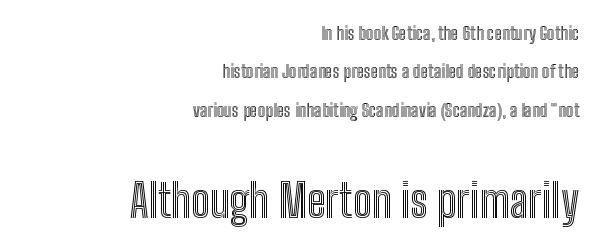
Characters follow at the spacing the type designer built in. The type sits square on the baseline with zero lean. Scale increases going downward across the two blocks. Vertical spacing — loose.
